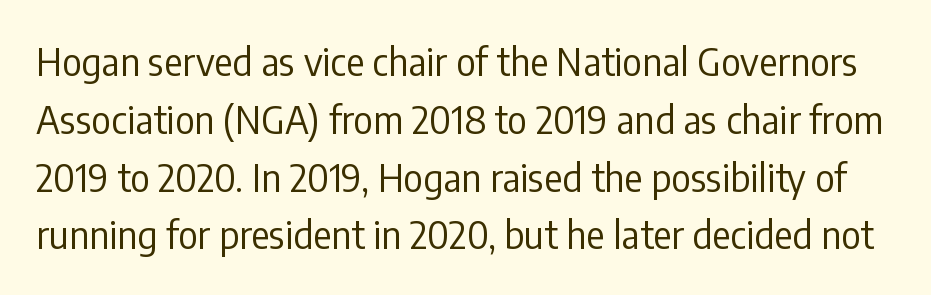
The rows are spaced the way most documents space them. This sample has the flowing, uneven cadence of proportional lettering. The string is rendered with underlining switched off. The rendering shows plain stroke endings on the letterforms — a sans-serif design.
